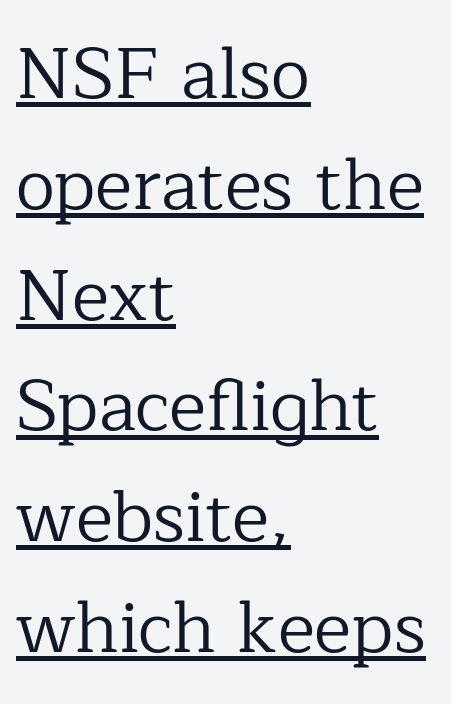
{"serif": "yes", "italic": "no", "bold": "no", "weight": "regular", "width": "normal", "stroke_contrast": "low", "x_height": "medium", "monospaced": "no", "underline": "yes", "align": "left", "line_spacing": "normal", "line_spacing_ratio": 1.56, "letter_spacing": "normal", "letter_spacing_em": 0.0, "glyph_px": 71}
